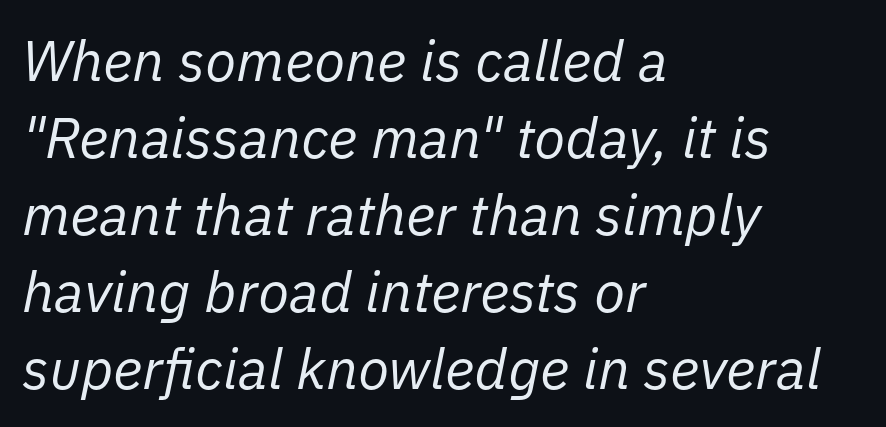
Typeset ragged right — the left edge is the straight one. Does extra space separate the letters? No, they use regular spacing. Slant detected: the letters are inclined. No letter is thick-stroked: the sample isn't bold. The strip under each line holds only bare page. Horizontal bands of white between lines are of average thickness.
